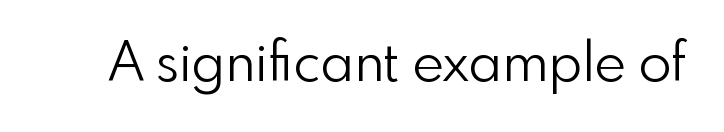
Q: Is the text bold? A: No.
Q: Is the text italic (slanted)? A: No, it is upright.
Q: Is the typeface a serif or a sans-serif typeface? A: Sans-serif.
Q: Is the text underlined? A: No.
Q: Is the spacing between letters normal or unusually wide? A: Normal.
Q: Width (condensed, normal, or wide)? A: Normal.
Q: x-height? A: Small.
Q: Monospaced? A: No.
